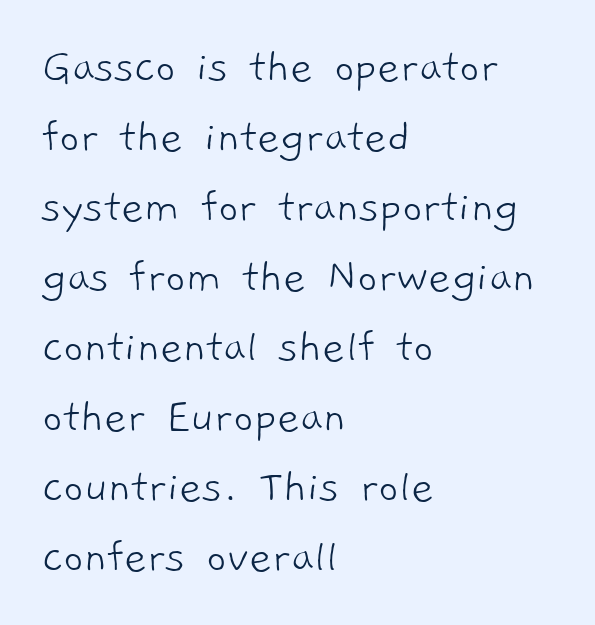
{"serif": "no", "bold": "no", "weight": "light", "width": "normal", "stroke_contrast": "low", "x_height": "medium", "monospaced": "no", "underline": "no", "align": "left", "line_spacing": "normal", "line_spacing_ratio": 1.43, "letter_spacing": "normal", "letter_spacing_em": 0.0, "glyph_px": 49}
